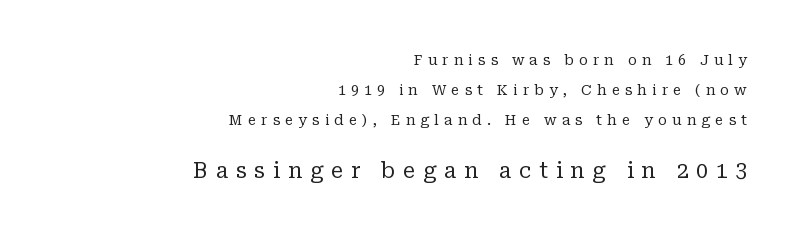
{"italic": "no", "bold": "no", "underline": "no", "align": "right", "line_spacing": "loose", "line_spacing_ratio": 2.13, "letter_spacing": "wide", "letter_spacing_em": 0.37, "larger_block": "second", "size_ratio": 1.5, "glyph_px": 21}
